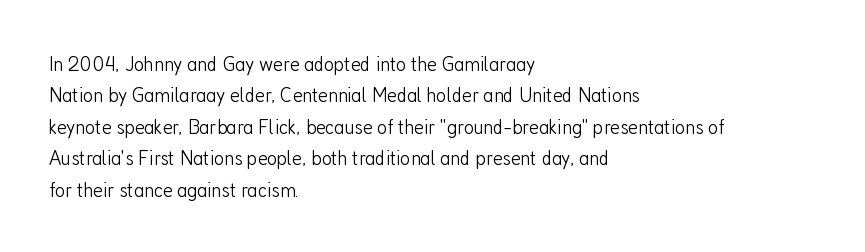
{"italic": "no", "bold": "no", "underline": "no", "align": "left", "line_spacing": "normal", "line_spacing_ratio": 1.43, "letter_spacing": "normal", "letter_spacing_em": 0.0, "glyph_px": 22}
